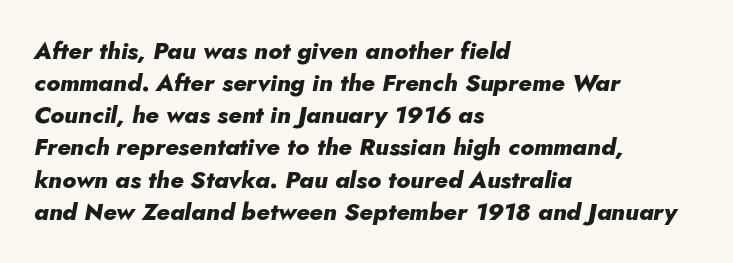
{"italic": "yes", "lean": "right", "slant_degrees": 10, "bold": "yes", "underline": "no", "align": "left", "line_spacing": "normal", "line_spacing_ratio": 1.34, "letter_spacing": "normal", "letter_spacing_em": 0.0, "glyph_px": 24}
